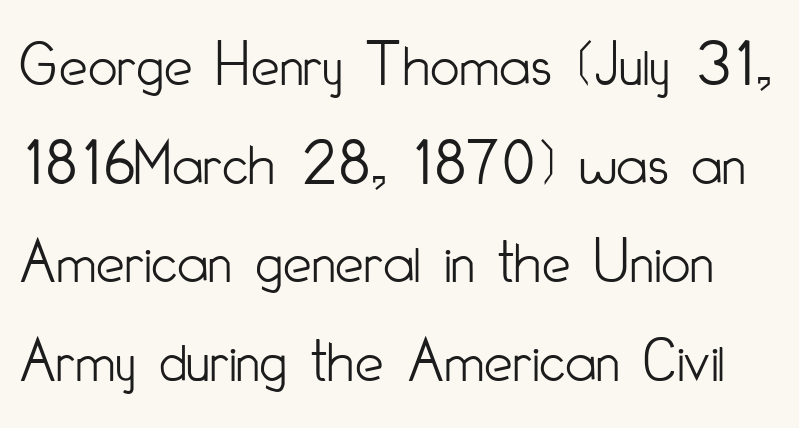
{"serif": "no", "italic": "no", "bold": "no", "weight": "light", "width": "condensed", "stroke_contrast": "low", "x_height": "small", "monospaced": "no", "underline": "no", "line_spacing": "normal", "line_spacing_ratio": 1.54, "letter_spacing": "normal", "letter_spacing_em": 0.0, "glyph_px": 64}
